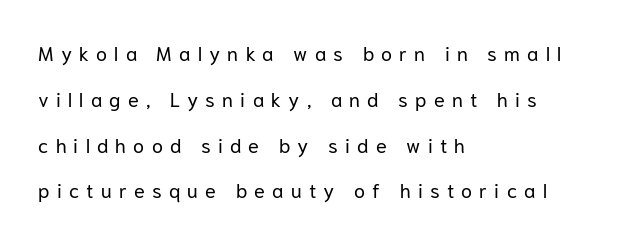
{"italic": "no", "bold": "no", "underline": "no", "align": "left", "line_spacing": "loose", "line_spacing_ratio": 2.29, "letter_spacing": "wide", "letter_spacing_em": 0.36, "glyph_px": 20}
